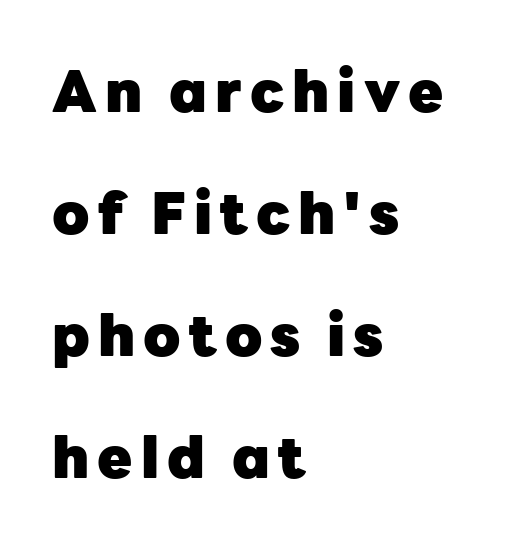
The image shows 57 px heavy sans-serif type, upright; set left-aligned, loose line spacing (2.14x), not underlined; low stroke contrast and a medium x-height.
